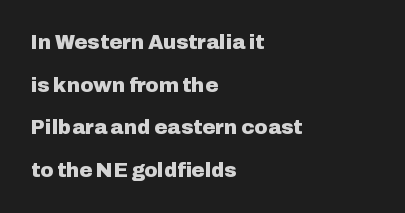
{"italic": "no", "bold": "yes", "underline": "no", "align": "left", "line_spacing": "loose", "line_spacing_ratio": 2.13, "letter_spacing": "normal", "letter_spacing_em": 0.0, "glyph_px": 20}
